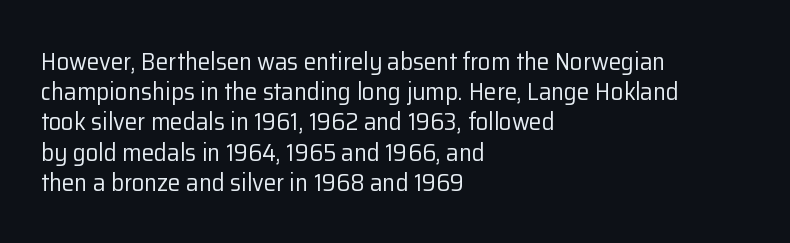
{"italic": "no", "bold": "no", "underline": "no", "align": "left", "line_spacing_ratio": 1.21, "letter_spacing": "normal", "letter_spacing_em": 0.0, "glyph_px": 25}
